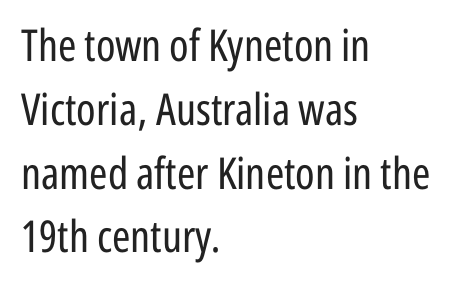
The image shows 44 px regular-weight, condensed sans-serif type, upright; set left-aligned, normal line spacing (1.45x), normal letter spacing, not underlined; low stroke contrast and a medium x-height.
